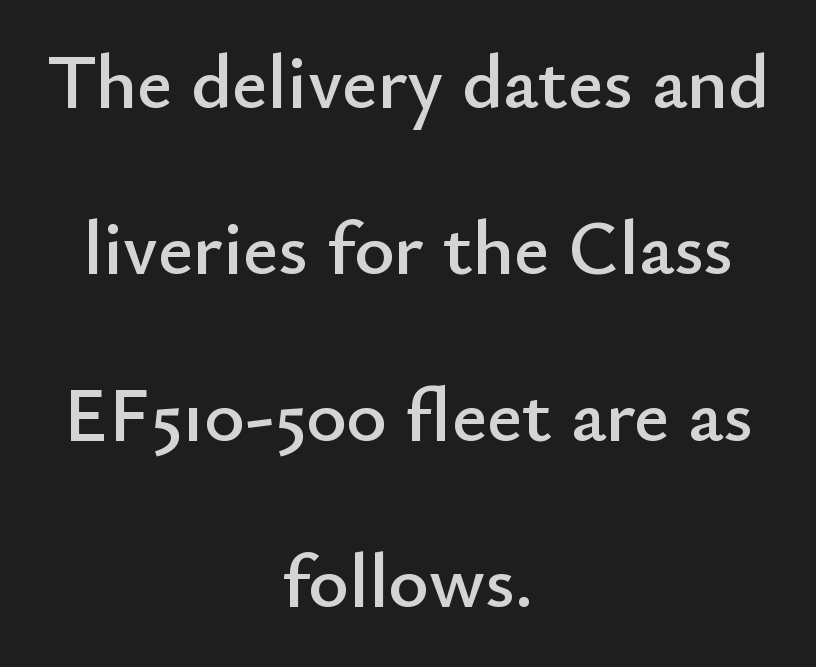
Q: Is the text italic (slanted)? A: No, it is upright.
Q: Is the typeface a serif or a sans-serif typeface? A: Sans-serif.
Q: Is the text underlined? A: No.
Q: How is the paragraph aligned? A: Centered.
Q: Is the spacing between letters normal or unusually wide? A: Normal.
Q: Is the spacing between lines tight, normal or loose? A: Loose.
Q: Width (condensed, normal, or wide)? A: Normal.
Q: Stroke contrast? A: Low.
Q: x-height? A: Small.
Q: Monospaced? A: No.
